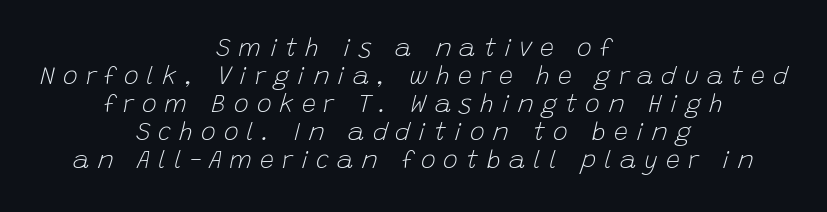
{"italic": "yes", "lean": "right", "slant_degrees": 15, "bold": "no", "underline": "no", "align": "center", "line_spacing": "tight", "line_spacing_ratio": 1.12, "letter_spacing": "wide", "letter_spacing_em": 0.32, "glyph_px": 25}
